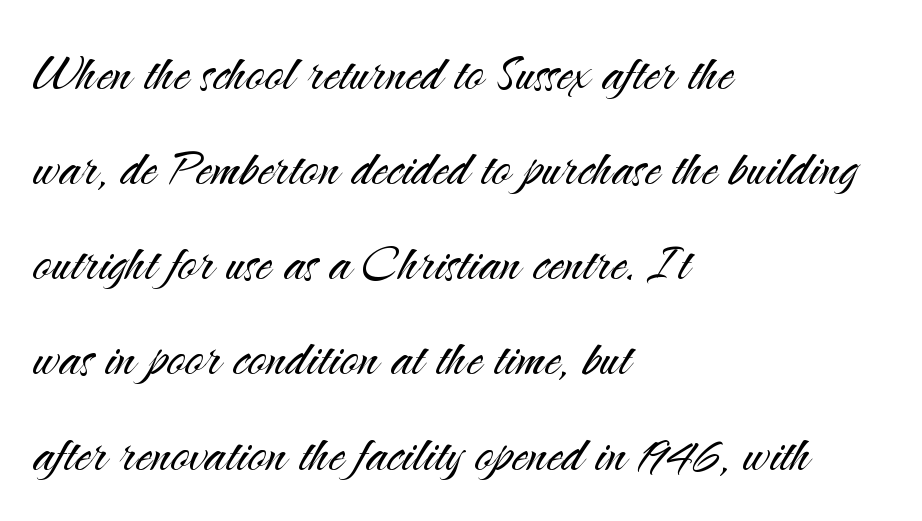
This sample keeps an unexceptional amount of space between lines. The rendering keeps characters at their native spacing. A typesetter would call this proportional, since set widths differ per character. The string is rendered with underlining switched off.
